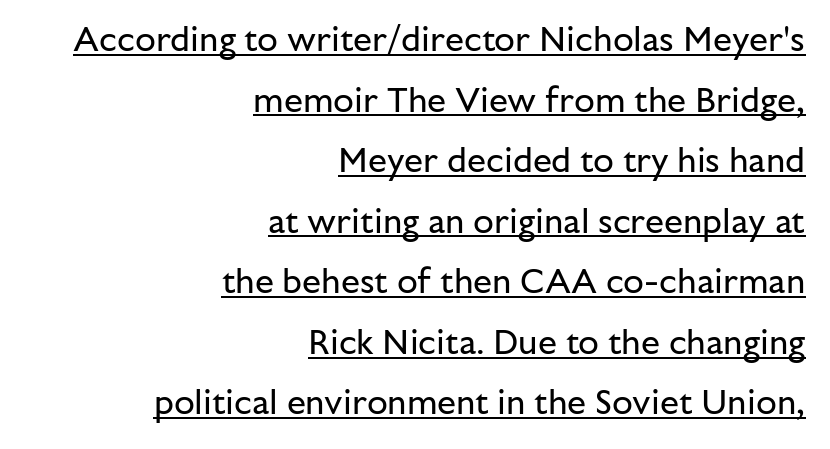
{"serif": "no", "italic": "no", "bold": "no", "weight": "regular", "width": "normal", "stroke_contrast": "low", "x_height": "medium", "monospaced": "no", "underline": "yes", "align": "right", "line_spacing_ratio": 1.78, "letter_spacing": "normal", "letter_spacing_em": 0.0, "glyph_px": 34}
